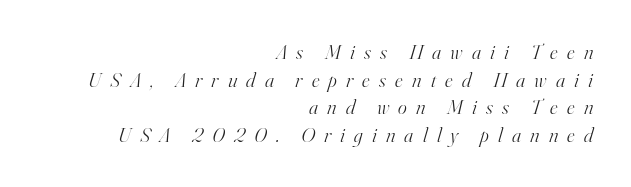
Q: Is the text bold? A: No.
Q: Is the text italic (slanted)? A: Yes, it leans right by about 16 degrees.
Q: Is the text underlined? A: No.
Q: How is the paragraph aligned? A: Right-aligned.
Q: Is the spacing between letters normal or unusually wide? A: Unusually wide.
Q: Is the spacing between lines tight, normal or loose? A: Normal.
